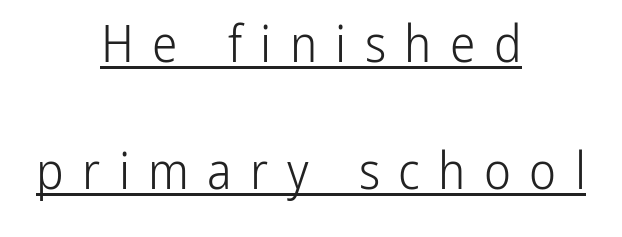
Notice the wide empty band between every row — that's loose leading. These lines have a slow, spaced-out rhythm from letter to letter. Does the copy run flush right? No — it is centered line by line. This is roman type, the default non-slanted kind.
